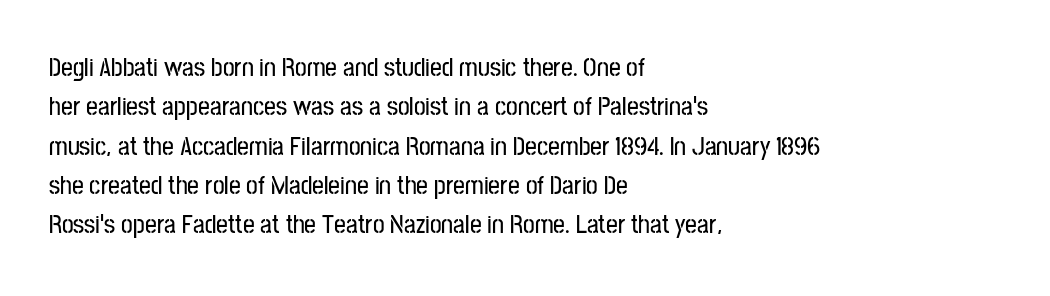
Q: Is the text italic (slanted)? A: No, it is upright.
Q: Is the text underlined? A: No.
Q: How is the paragraph aligned? A: Left-aligned.
Q: Is the spacing between letters normal or unusually wide? A: Normal.
Q: Is the spacing between lines tight, normal or loose? A: Normal.
